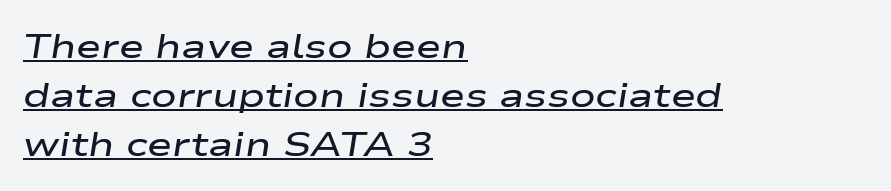
{"italic": "yes", "lean": "right", "slant_degrees": 9, "bold": "semi", "weight": "semibold", "width": "wide", "stroke_contrast": "low", "x_height": "medium", "monospaced": "no", "underline": "yes", "align": "left", "line_spacing": "normal", "line_spacing_ratio": 1.44, "letter_spacing": "normal", "letter_spacing_em": 0.0, "glyph_px": 34}
